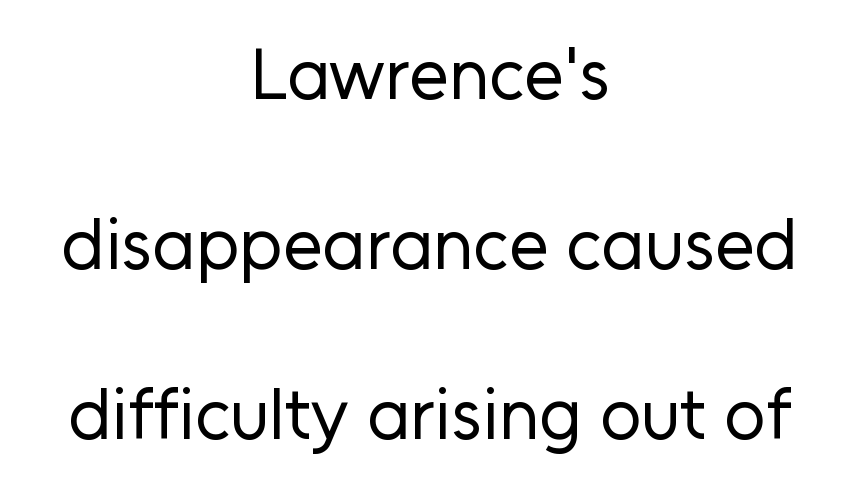
The image shows 72 px regular-weight sans-serif type, upright; set centered, loose line spacing (2.36x), normal letter spacing, not underlined; low stroke contrast and a medium x-height.
